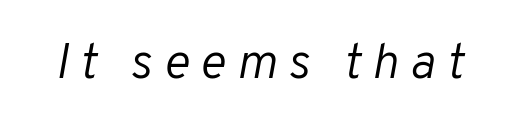
{"italic": "yes", "lean": "right", "slant_degrees": 10, "bold": "no", "weight": "light", "width": "normal", "stroke_contrast": "low", "x_height": "medium", "monospaced": "no", "underline": "no", "letter_spacing": "wide", "letter_spacing_em": 0.22, "glyph_px": 50}
